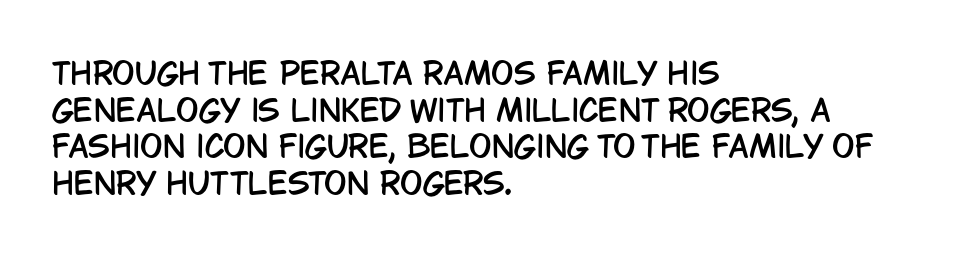
The face used here is proportionally spaced, like ordinary book or web type. Quick note: underline off. A typesetter would call this zero additional tracking. You can tell from the bare stems that sans-serif type was used. Characters remain perfectly vertical along every line.
